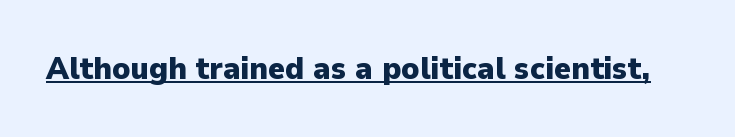
Q: Is the text bold? A: Yes.
Q: Is the text italic (slanted)? A: No, it is upright.
Q: Is the typeface a serif or a sans-serif typeface? A: Sans-serif.
Q: Is the text underlined? A: Yes.
Q: Is the spacing between letters normal or unusually wide? A: Normal.
Q: Width (condensed, normal, or wide)? A: Normal.
Q: Stroke contrast? A: Low.
Q: x-height? A: Medium.
Q: Monospaced? A: No.
